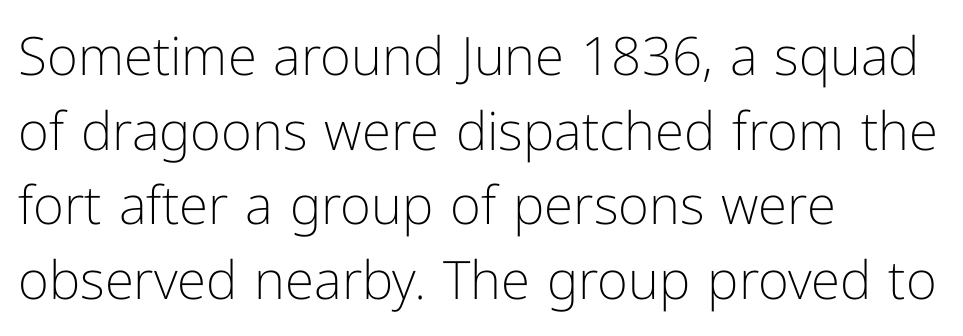
{"serif": "no", "italic": "no", "bold": "no", "weight": "light", "width": "normal", "stroke_contrast": "low", "x_height": "medium", "monospaced": "no", "underline": "no", "align": "left", "line_spacing": "normal", "line_spacing_ratio": 1.41, "letter_spacing": "normal", "letter_spacing_em": 0.0, "glyph_px": 53}
